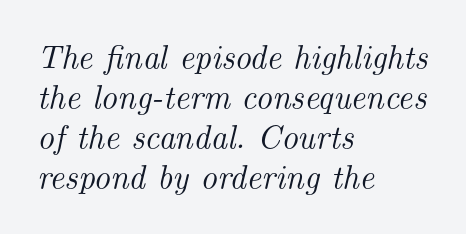
Serif or sans? Serif — the stroke terminals have little feet. Each line starts at the same left margin while the right side varies. Check under the words: just untouched page. The rendering uses natural spacing where letterforms have individual widths.
